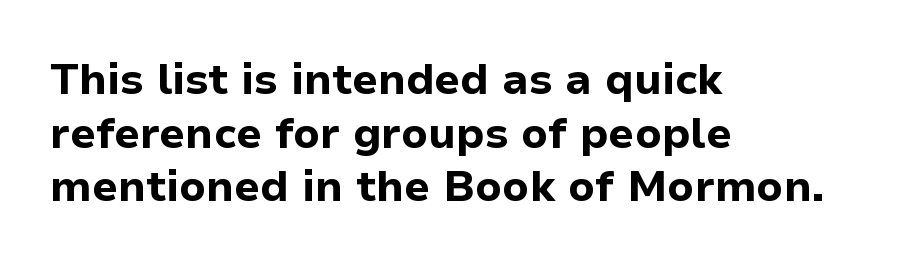
Q: Is the text bold? A: Yes.
Q: Is the text italic (slanted)? A: No, it is upright.
Q: Is the typeface a serif or a sans-serif typeface? A: Sans-serif.
Q: Is the text underlined? A: No.
Q: How is the paragraph aligned? A: Left-aligned.
Q: Is the spacing between letters normal or unusually wide? A: Normal.
Q: Is the spacing between lines tight, normal or loose? A: Normal.
Q: Width (condensed, normal, or wide)? A: Normal.
Q: Stroke contrast? A: Low.
Q: x-height? A: Medium.
Q: Monospaced? A: No.
